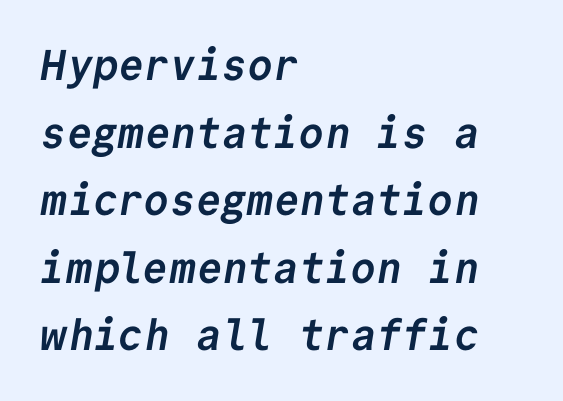
Q: Is the text bold? A: Yes.
Q: Is the typeface a serif or a sans-serif typeface? A: Sans-serif.
Q: Is the text underlined? A: No.
Q: How is the paragraph aligned? A: Left-aligned.
Q: Is the spacing between letters normal or unusually wide? A: Normal.
Q: Is the spacing between lines tight, normal or loose? A: Normal.
Q: Width (condensed, normal, or wide)? A: Normal.
Q: Stroke contrast? A: Low.
Q: x-height? A: Medium.
Q: Monospaced? A: Yes.
